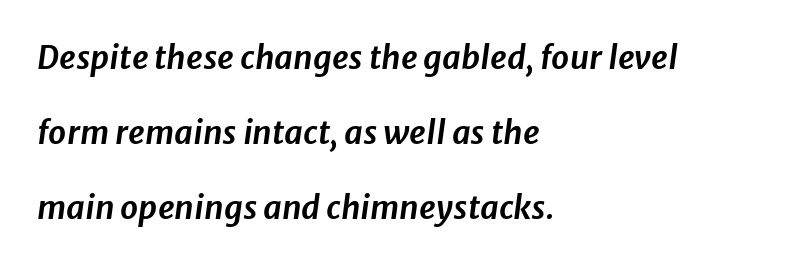
How would I describe the line gaps? Wide and relaxed. Slanted lettering throughout. Has an underline been added? It has not. Default kerning and tracking; the words read as compact shapes. Visually the block forms a straight wall on the left and a jagged coastline on the right. Here the designer chose a conventional face with non-uniform glyph widths.
